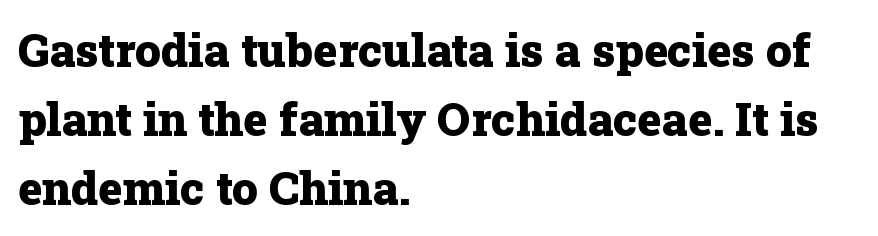
Examine the stroke ends and you'll spot serifs. Looks like regular typesetting: each glyph gets only the width it needs. Thick stems and heavy bowls — unmistakably bold. Check under the words: just untouched page.
